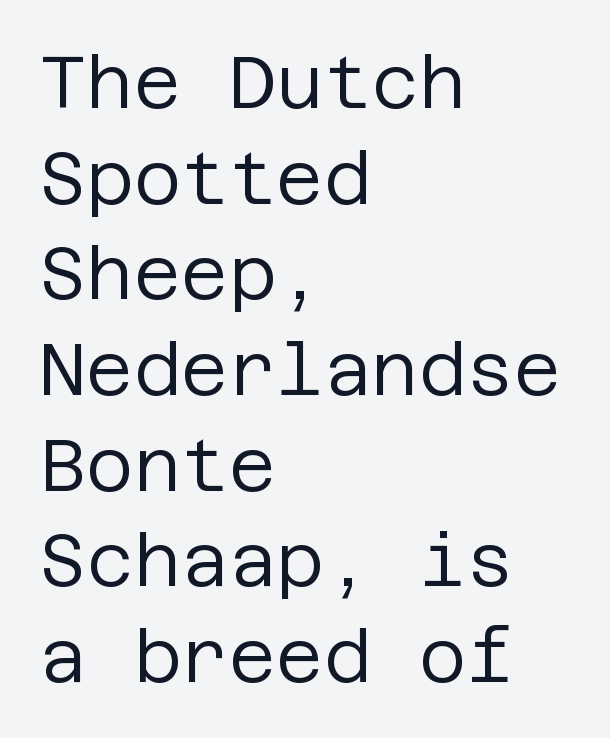
Look at the tracking — it's just the regular setting, nothing added. A typesetter would call this leading conventional body-copy spacing. The typeface chosen for these lines omits serifs. The baseline area is clear.
